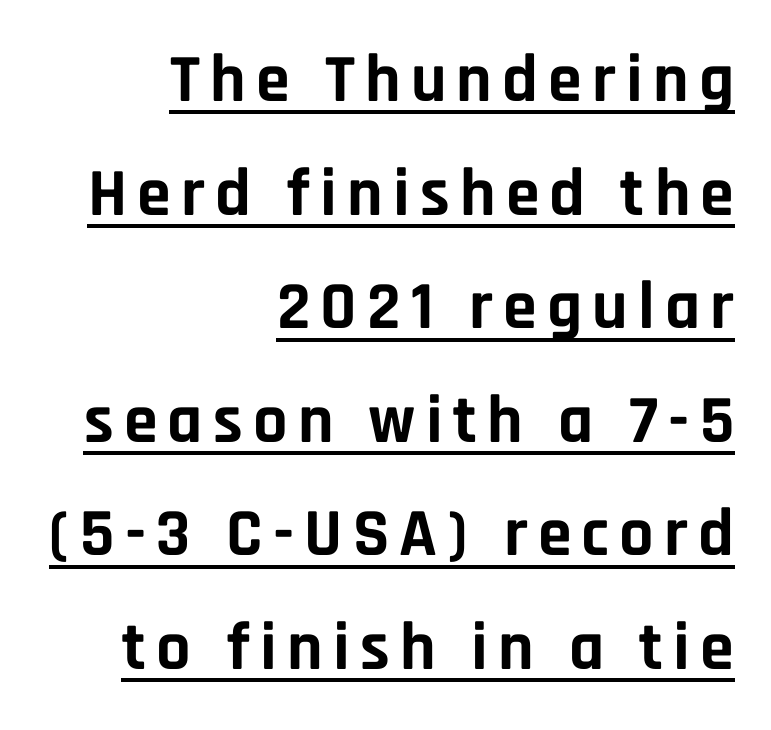
Q: Is the text bold? A: Yes.
Q: Is the text italic (slanted)? A: No, it is upright.
Q: Is the typeface a serif or a sans-serif typeface? A: Sans-serif.
Q: Is the text underlined? A: Yes.
Q: How is the paragraph aligned? A: Right-aligned.
Q: Is the spacing between lines tight, normal or loose? A: Normal.
Q: Width (condensed, normal, or wide)? A: Normal.
Q: Stroke contrast? A: Low.
Q: x-height? A: Large.
Q: Monospaced? A: No.
